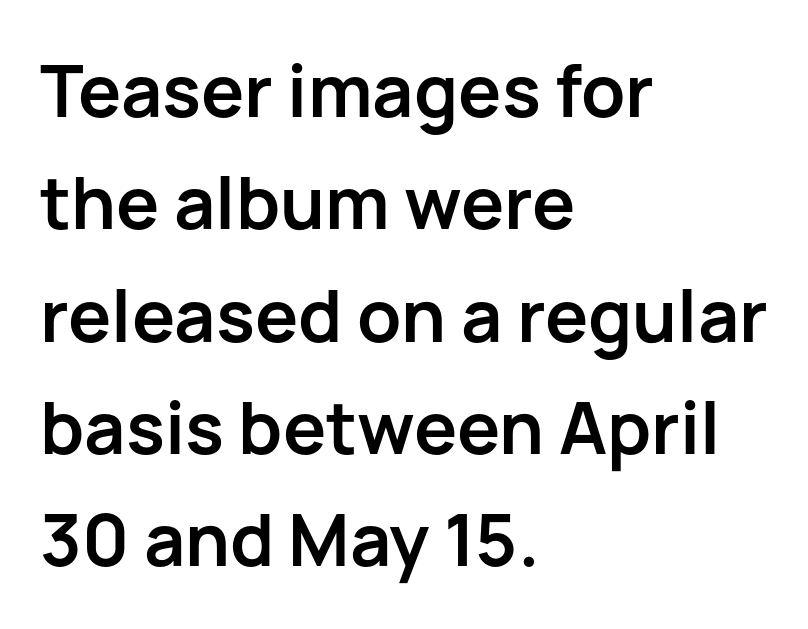
{"serif": "no", "italic": "no", "bold": "yes", "weight": "semibold", "width": "normal", "stroke_contrast": "low", "x_height": "medium", "monospaced": "no", "underline": "no", "align": "left", "line_spacing": "normal", "line_spacing_ratio": 1.56, "letter_spacing": "normal", "letter_spacing_em": 0.0, "glyph_px": 72}
